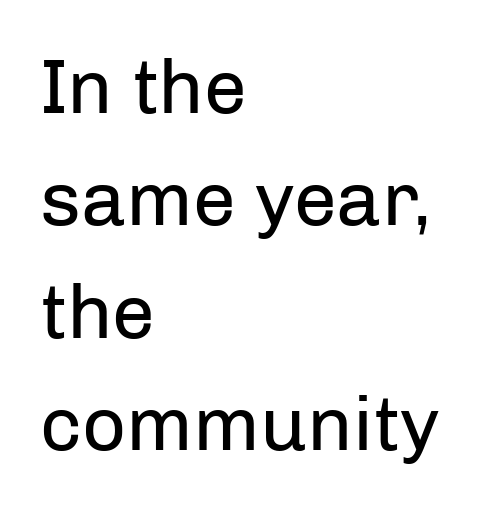
Q: Is the text bold? A: No.
Q: Is the text italic (slanted)? A: No, it is upright.
Q: Is the typeface a serif or a sans-serif typeface? A: Sans-serif.
Q: Is the text underlined? A: No.
Q: How is the paragraph aligned? A: Left-aligned.
Q: Is the spacing between letters normal or unusually wide? A: Normal.
Q: Is the spacing between lines tight, normal or loose? A: Normal.
Q: Width (condensed, normal, or wide)? A: Normal.
Q: Stroke contrast? A: Low.
Q: x-height? A: Medium.
Q: Monospaced? A: No.
